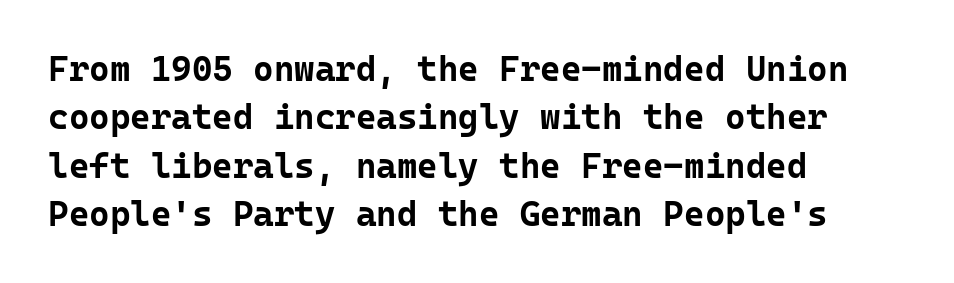
{"serif": "no", "italic": "no", "bold": "yes", "weight": "bold", "width": "normal", "stroke_contrast": "low", "x_height": "medium", "monospaced": "yes", "underline": "no", "align": "left", "line_spacing": "normal", "line_spacing_ratio": 1.38, "letter_spacing": "normal", "letter_spacing_em": 0.0, "glyph_px": 35}
